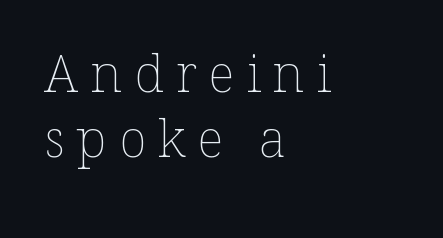
{"italic": "no", "bold": "no", "weight": "thin", "width": "normal", "stroke_contrast": "low", "x_height": "medium", "monospaced": "no", "underline": "no", "align": "left", "line_spacing": "normal", "line_spacing_ratio": 1.25, "letter_spacing": "wide", "letter_spacing_em": 0.23, "glyph_px": 52}
